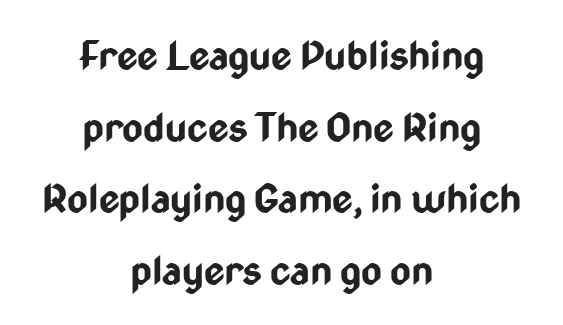
This rendering uses center alignment, leaving both contours irregular but symmetric. Examine the stroke ends and you'll find no serifs. Set as a true bold cut, around the 700 mark. The tracking reads as untouched default to a designer's eye. Proportional: the letters do not fall into vertical columns.
